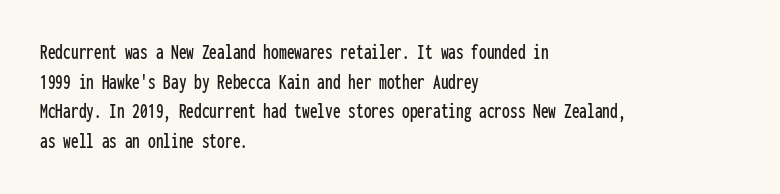
The passage shown stacks its lines at a standard gap. Look at the tracking — it's just the regular setting, nothing added. A typesetter would mark this as roman, not italic. Underlining? Definitely not there. One-word summary of the alignment: left.
